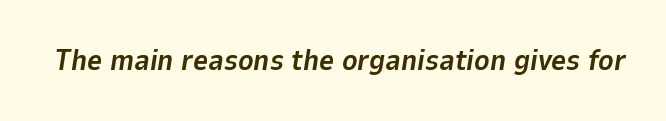
The image shows 29 px bold type, italic (leaning right); set normal letter spacing, not underlined; low stroke contrast and a medium x-height.
